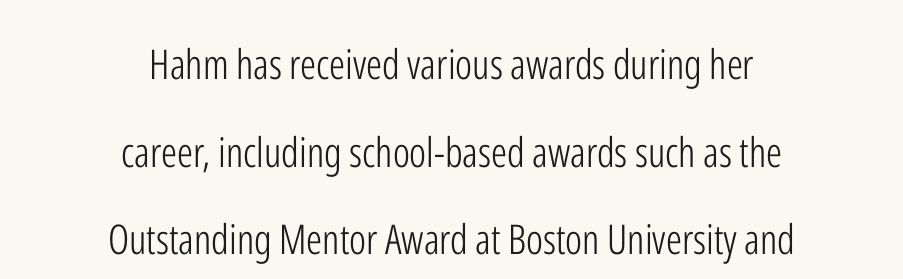
The image shows 41 px light, condensed sans-serif type, upright; set centered, loose line spacing (2.14x), normal letter spacing, not underlined; low stroke contrast and a medium x-height.
